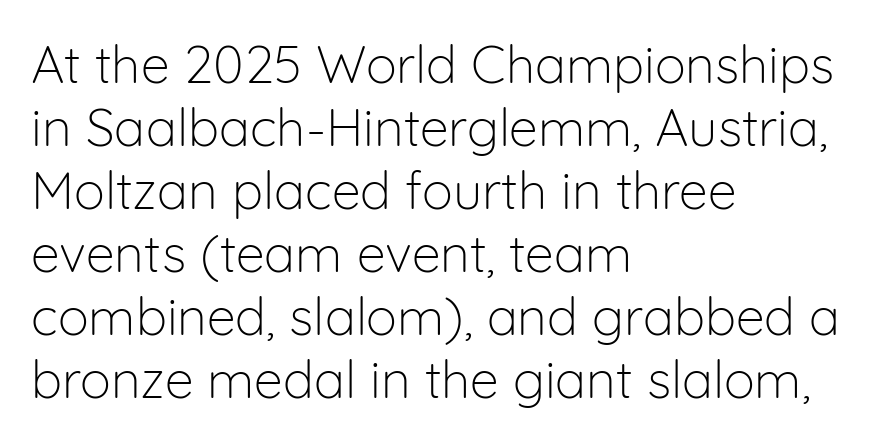
Q: Is the text bold? A: No.
Q: Is the text italic (slanted)? A: No, it is upright.
Q: Is the typeface a serif or a sans-serif typeface? A: Sans-serif.
Q: Is the text underlined? A: No.
Q: How is the paragraph aligned? A: Left-aligned.
Q: Is the spacing between letters normal or unusually wide? A: Normal.
Q: Width (condensed, normal, or wide)? A: Normal.
Q: Stroke contrast? A: Low.
Q: x-height? A: Medium.
Q: Monospaced? A: No.
